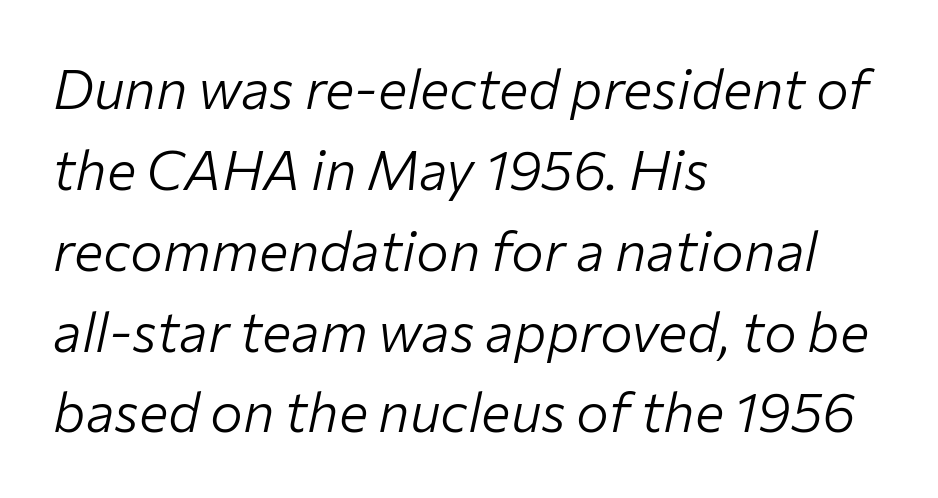
Weight: regular or lighter. The compositor pushed each line to the left boundary. Is the type slanted? Yes — the strokes lean at a clear angle. Looks like regular typesetting: each glyph gets only the width it needs.
